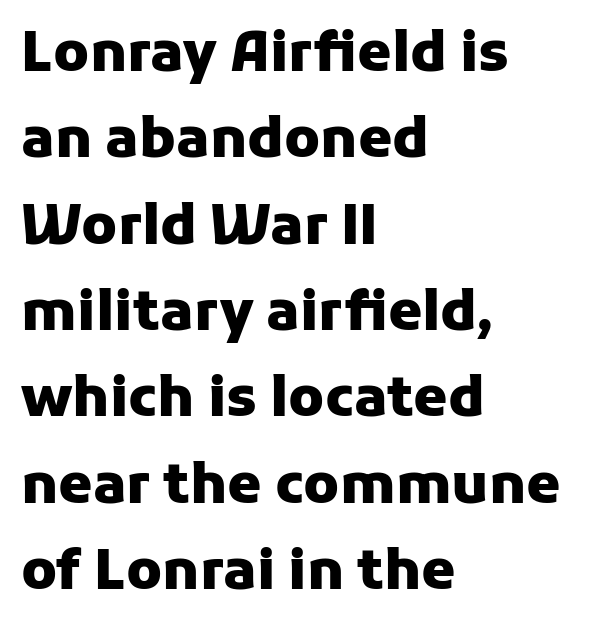
{"serif": "no", "italic": "no", "bold": "yes", "weight": "heavy", "width": "normal", "stroke_contrast": "low", "x_height": "medium", "monospaced": "no", "underline": "no", "align": "left", "line_spacing": "normal", "line_spacing_ratio": 1.57, "letter_spacing": "normal", "letter_spacing_em": 0.0, "glyph_px": 55}
